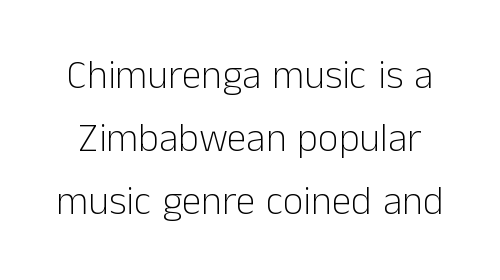
{"serif": "no", "italic": "no", "bold": "no", "weight": "light", "width": "normal", "stroke_contrast": "low", "x_height": "medium", "monospaced": "no", "underline": "no", "line_spacing": "normal", "line_spacing_ratio": 1.57, "letter_spacing": "normal", "letter_spacing_em": 0.0, "glyph_px": 40}
